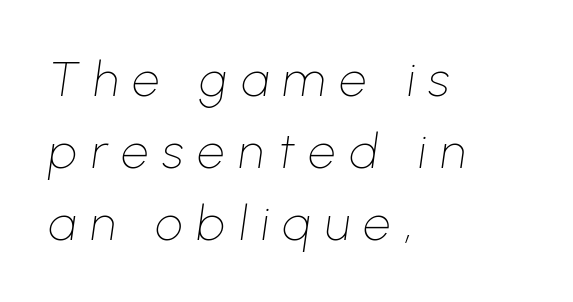
{"italic": "yes", "lean": "right", "slant_degrees": 8, "bold": "no", "weight": "thin", "width": "normal", "stroke_contrast": "low", "x_height": "medium", "monospaced": "no", "underline": "no", "align": "left", "line_spacing": "normal", "line_spacing_ratio": 1.5, "letter_spacing": "wide", "letter_spacing_em": 0.3, "glyph_px": 48}
